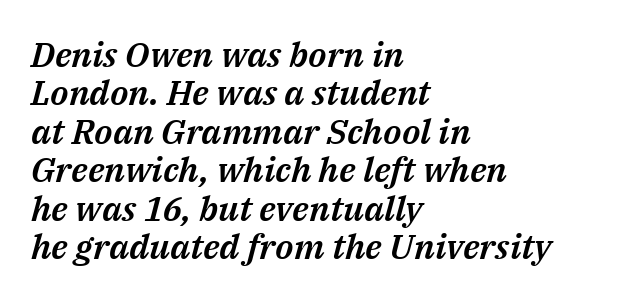
Q: Is the text italic (slanted)? A: Yes, it leans right by about 14 degrees.
Q: Is the text underlined? A: No.
Q: How is the paragraph aligned? A: Left-aligned.
Q: Is the spacing between letters normal or unusually wide? A: Normal.
Q: Is the spacing between lines tight, normal or loose? A: Tight.
Q: Width (condensed, normal, or wide)? A: Normal.
Q: Stroke contrast? A: Medium.
Q: x-height? A: Medium.
Q: Monospaced? A: No.
